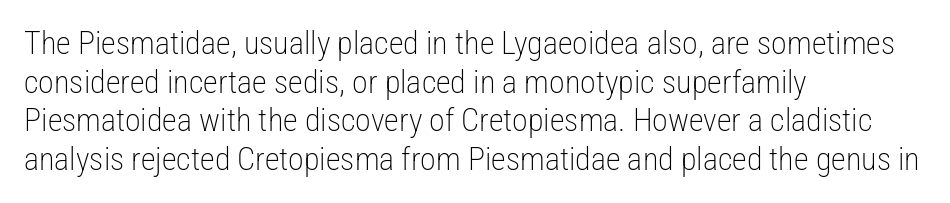
Q: Is the text bold? A: No.
Q: Is the text italic (slanted)? A: No, it is upright.
Q: Is the typeface a serif or a sans-serif typeface? A: Sans-serif.
Q: Is the text underlined? A: No.
Q: How is the paragraph aligned? A: Left-aligned.
Q: Is the spacing between letters normal or unusually wide? A: Normal.
Q: Width (condensed, normal, or wide)? A: Condensed.
Q: Stroke contrast? A: Low.
Q: x-height? A: Medium.
Q: Monospaced? A: No.
